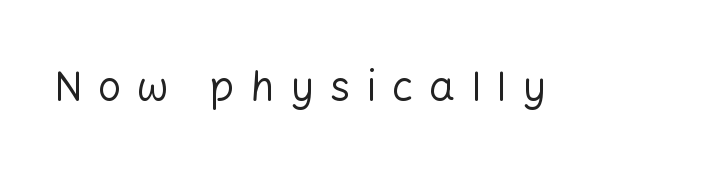
The image shows 41 px regular-weight sans-serif type, upright; set unusually wide letter spacing (+0.39 em), not underlined; low stroke contrast and a medium x-height.
